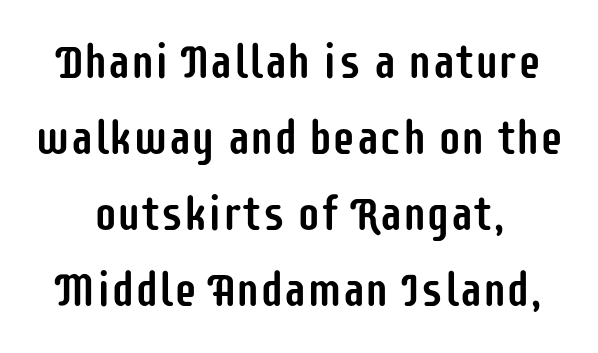
The image shows 47 px condensed sans-serif type, upright; set normal line spacing (1.62x), normal letter spacing, not underlined; low stroke contrast and a large x-height.
